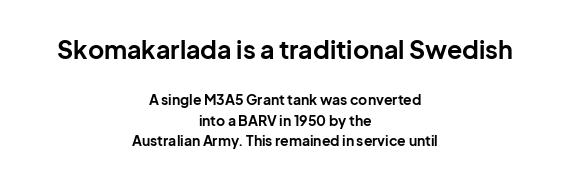
The image shows 25 px bold type, upright; set centered, normal line spacing (1.48x), normal letter spacing, not underlined; the first (top) block is 1.79x larger.
